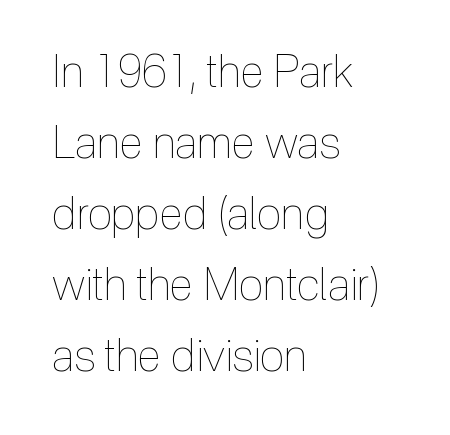
The image shows 45 px thin, condensed type, upright; set left-aligned, normal line spacing (1.58x), normal letter spacing, not underlined; a medium x-height.
